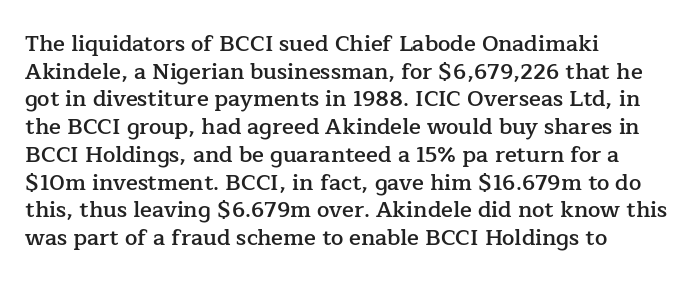
The image shows 22 px text type, upright; set left-aligned, normal line spacing (1.26x), normal letter spacing, not underlined.
